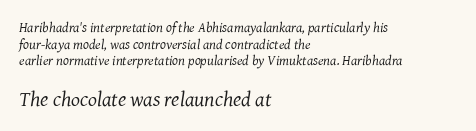
The image shows 21 px text type, italic (leaning right); set left-aligned, line spacing 1.19x, normal letter spacing, not underlined; the second (bottom) block is 1.5x larger.
